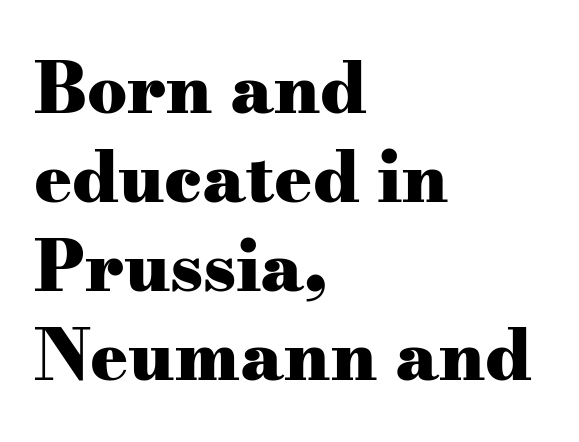
The image shows 70 px heavy, wide serif type, upright; set left-aligned, normal line spacing (1.27x), normal letter spacing, not underlined; medium stroke contrast and a small x-height.
